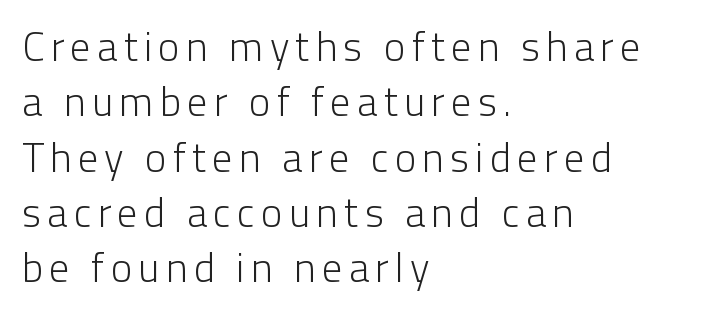
{"serif": "no", "italic": "no", "bold": "no", "weight": "light", "width": "normal", "stroke_contrast": "low", "x_height": "medium", "monospaced": "no", "underline": "no", "align": "left", "line_spacing": "normal", "line_spacing_ratio": 1.35, "glyph_px": 41}
